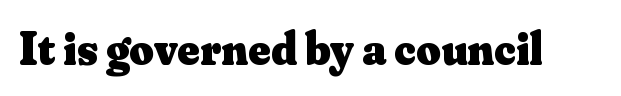
{"serif": "yes", "italic": "no", "bold": "yes", "weight": "heavy", "width": "normal", "stroke_contrast": "medium", "x_height": "small", "monospaced": "no", "underline": "no", "letter_spacing": "normal", "letter_spacing_em": 0.0, "glyph_px": 47}
